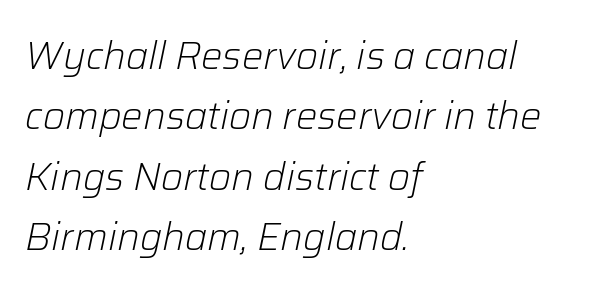
The image shows 38 px light type, italic (leaning right); set left-aligned, normal line spacing (1.59x), normal letter spacing, not underlined; low stroke contrast and a medium x-height.
